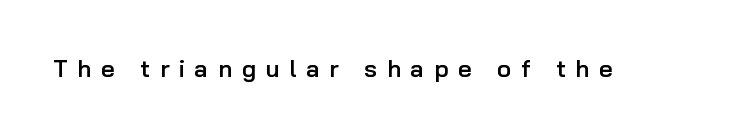
When letters stand straight like this, we call the style roman or upright. Underline: absent. Look at the tracking — it's clearly loosened, letters drifting apart. The passage shown is semibold, sitting just below true bold.
